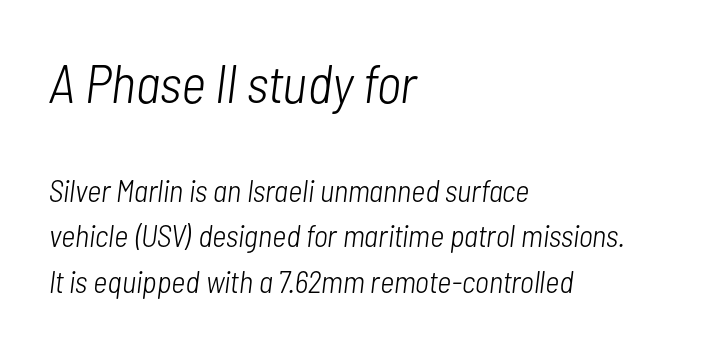
{"italic": "yes", "lean": "right", "slant_degrees": 7, "bold": "no", "weight": "light", "width": "condensed", "stroke_contrast": "low", "x_height": "medium", "monospaced": "no", "underline": "no", "align": "left", "line_spacing": "normal", "line_spacing_ratio": 1.46, "letter_spacing": "normal", "letter_spacing_em": 0.0, "larger_block": "first", "size_ratio": 1.74, "glyph_px": 54}
